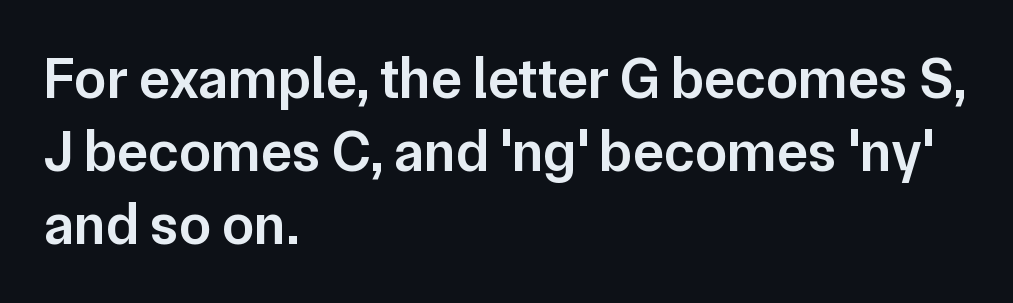
The image shows 58 px semibold sans-serif type, upright; set left-aligned, normal line spacing (1.26x), normal letter spacing, not underlined; low stroke contrast and a medium x-height.
